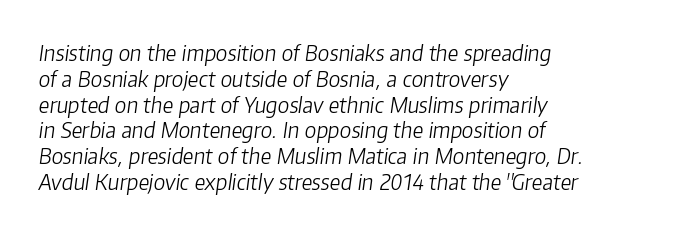
{"italic": "yes", "lean": "right", "slant_degrees": 8, "bold": "no", "underline": "no", "align": "left", "line_spacing_ratio": 1.23, "letter_spacing": "normal", "letter_spacing_em": 0.0, "glyph_px": 21}
